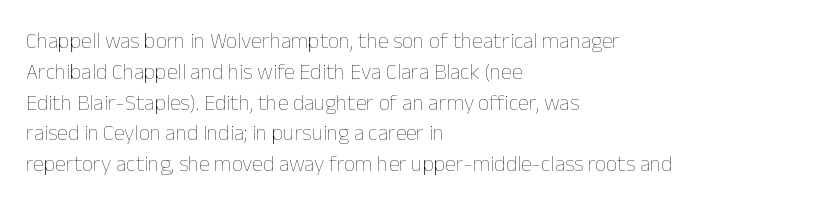
Q: Is the text bold? A: No.
Q: Is the text italic (slanted)? A: No, it is upright.
Q: Is the text underlined? A: No.
Q: How is the paragraph aligned? A: Left-aligned.
Q: Is the spacing between letters normal or unusually wide? A: Normal.
Q: Is the spacing between lines tight, normal or loose? A: Normal.
